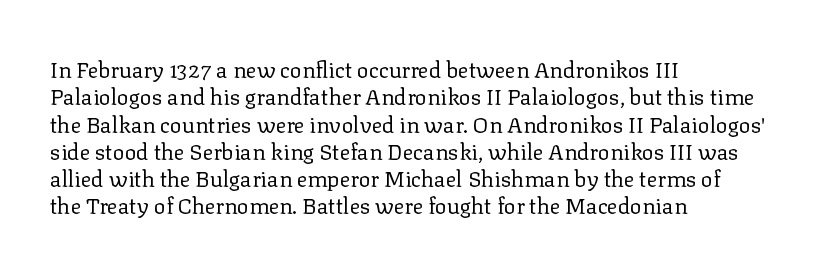
Rendered with straight, roman letterforms. Weight: not bold — regular or lighter. Words appear dense and cohesive because spacing is normal. Horizontal alignment here is leftward, the default for most running prose. A clean baseline with only descenders dipping below it.
